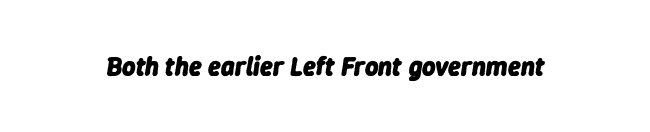
{"italic": "yes", "lean": "right", "slant_degrees": 9, "bold": "yes", "underline": "no", "letter_spacing": "normal", "letter_spacing_em": 0.0, "glyph_px": 26}
